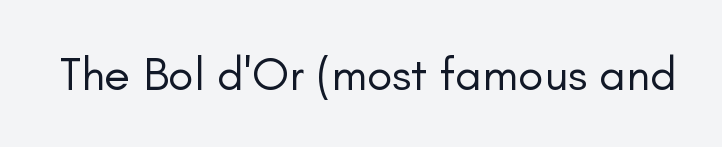
Q: Is the text bold? A: No.
Q: Is the text italic (slanted)? A: No, it is upright.
Q: Is the typeface a serif or a sans-serif typeface? A: Sans-serif.
Q: Is the text underlined? A: No.
Q: Is the spacing between letters normal or unusually wide? A: Normal.
Q: Width (condensed, normal, or wide)? A: Normal.
Q: Stroke contrast? A: Low.
Q: x-height? A: Small.
Q: Monospaced? A: No.
